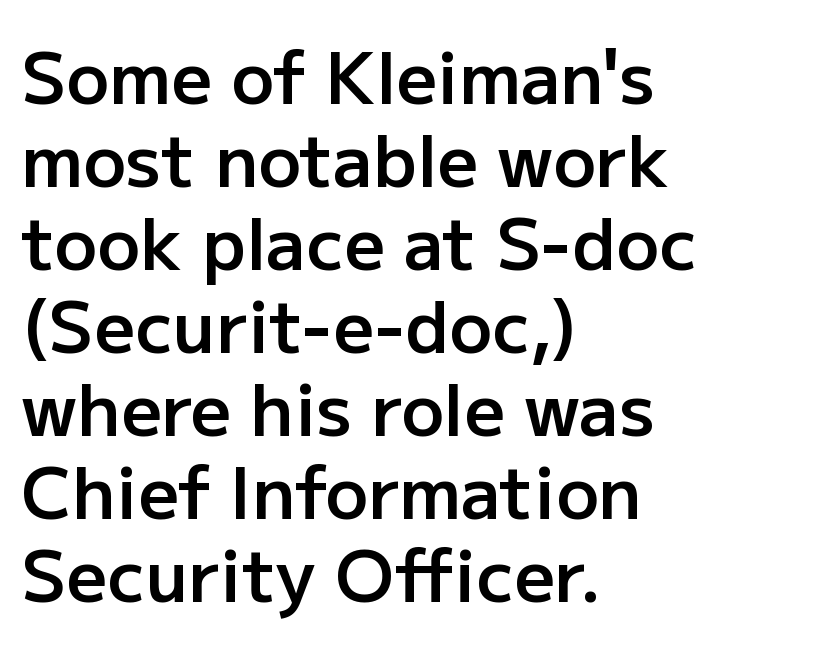
Quick note: underline off. Each glyph is drawn with semibold strokes, heavier than normal yet not fully bold. Serifs: no, the terminals of the letterforms are clean. A typesetter would call this proportional, since set widths differ per character. Posture: straight, roman, zero tilt.
